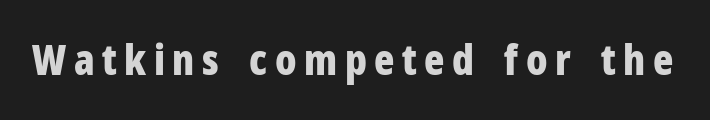
Stroke thickness is high; the sample reads as a true bold. These lines are composed in type without serifs. No word sits above an underline. The rendering uses natural spacing where letterforms have individual widths. Style check: upright.
